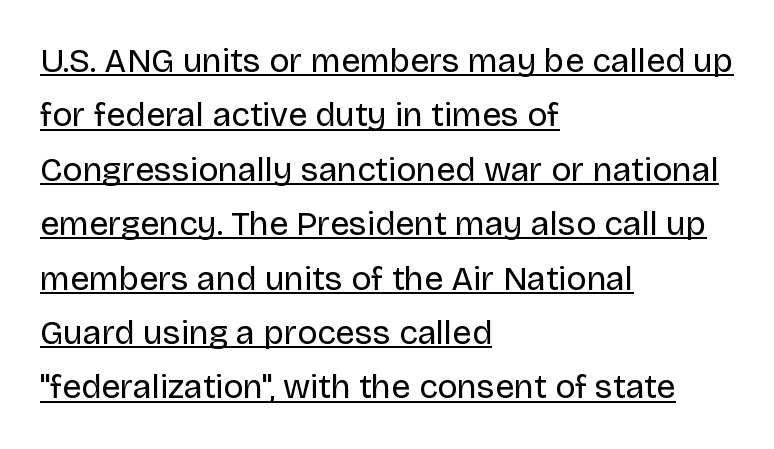
The image shows 34 px regular-weight sans-serif type, upright; set left-aligned, normal line spacing (1.6x), normal letter spacing, underlined; low stroke contrast and a large x-height.
